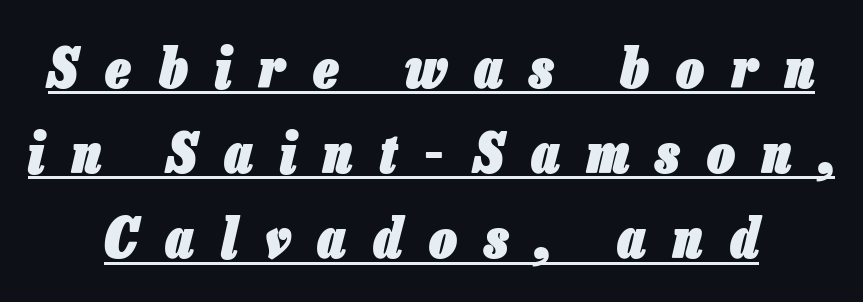
Compared with an ordinary text face, these strokes are far heavier — a full bold. Every character sits at an angle, as italics do. Do the characters align in a grid? No, the font is proportional. Students, note that the glyphs here are deliberately spaced far apart. The rendered words wear a rule along their underside.
